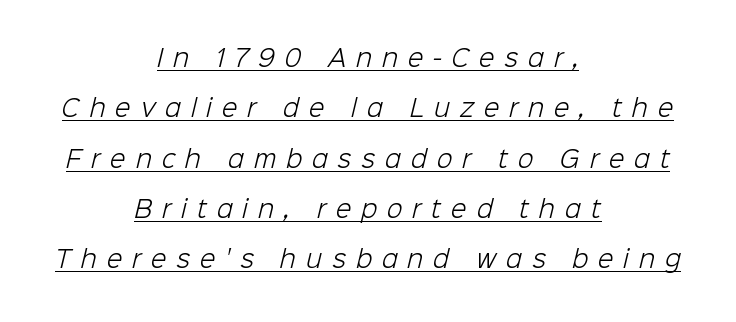
The image shows 23 px text type; set centered, loose line spacing (2.19x), unusually wide letter spacing (+0.43 em), underlined.
